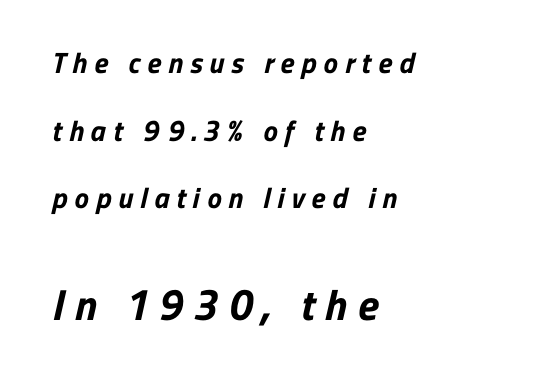
The image shows 43 px bold sans-serif type; set left-aligned, loose line spacing (2.33x), unusually wide letter spacing (+0.24 em), not underlined; the second (bottom) block is 1.48x larger; low stroke contrast and a medium x-height.
